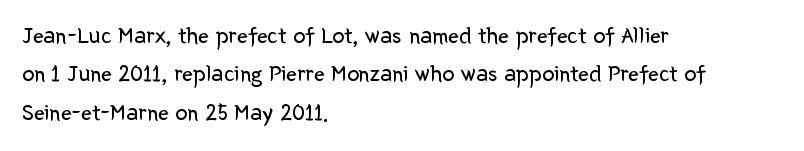
{"italic": "no", "bold": "no", "underline": "no", "align": "left", "line_spacing": "normal", "line_spacing_ratio": 1.6, "letter_spacing": "normal", "letter_spacing_em": 0.0, "glyph_px": 24}
